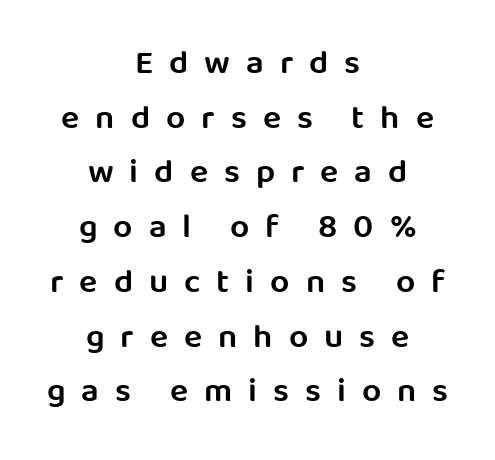
{"serif": "no", "italic": "no", "bold": "semi", "weight": "semibold", "width": "normal", "stroke_contrast": "low", "x_height": "large", "monospaced": "no", "underline": "no", "align": "center", "line_spacing": "normal", "line_spacing_ratio": 1.61, "letter_spacing": "wide", "letter_spacing_em": 0.47, "glyph_px": 34}
